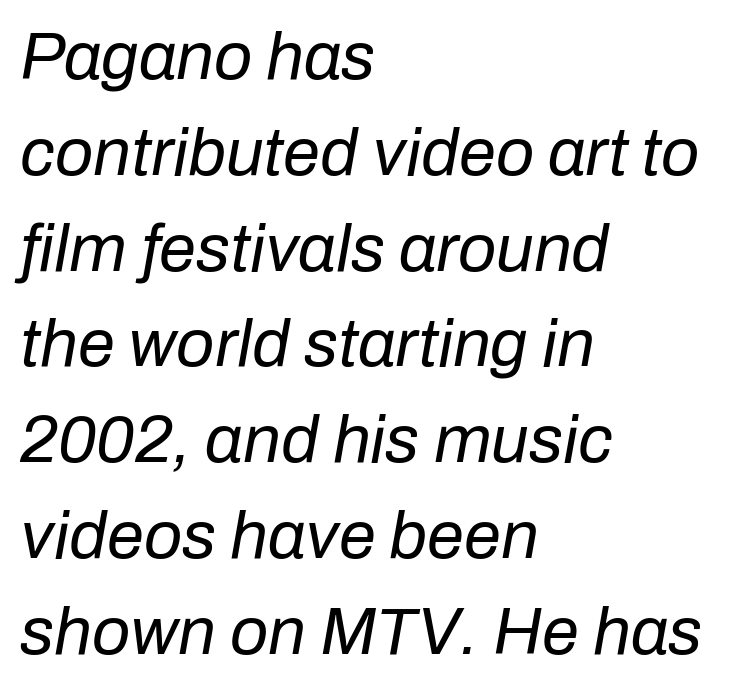
The image shows 67 px regular-weight type, italic (leaning right); set left-aligned, normal line spacing (1.43x), normal letter spacing, not underlined; low stroke contrast and a medium x-height.
